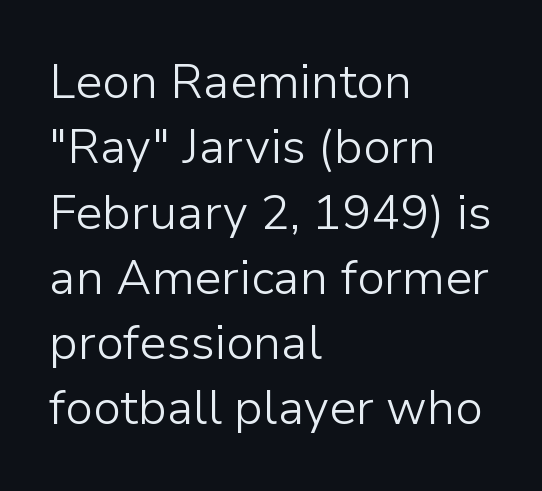
{"serif": "no", "italic": "no", "bold": "no", "weight": "light", "width": "normal", "stroke_contrast": "low", "x_height": "medium", "monospaced": "no", "underline": "no", "align": "left", "line_spacing": "normal", "line_spacing_ratio": 1.36, "letter_spacing": "normal", "letter_spacing_em": 0.0, "glyph_px": 48}
